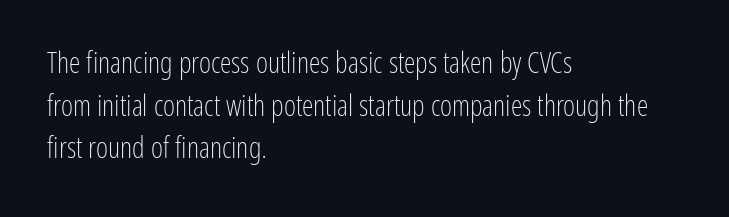
Q: Is the text bold? A: No.
Q: Is the text italic (slanted)? A: No, it is upright.
Q: Is the typeface a serif or a sans-serif typeface? A: Sans-serif.
Q: Is the text underlined? A: No.
Q: How is the paragraph aligned? A: Left-aligned.
Q: Is the spacing between letters normal or unusually wide? A: Normal.
Q: Is the spacing between lines tight, normal or loose? A: Normal.
Q: Width (condensed, normal, or wide)? A: Condensed.
Q: Stroke contrast? A: Low.
Q: x-height? A: Medium.
Q: Monospaced? A: No.
